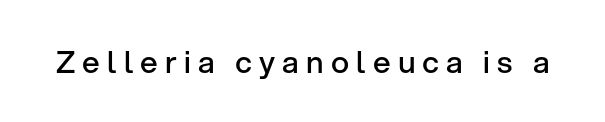
The image shows 31 px semibold sans-serif type, upright; set unusually wide letter spacing (+0.23 em), not underlined; low stroke contrast and a medium x-height.
